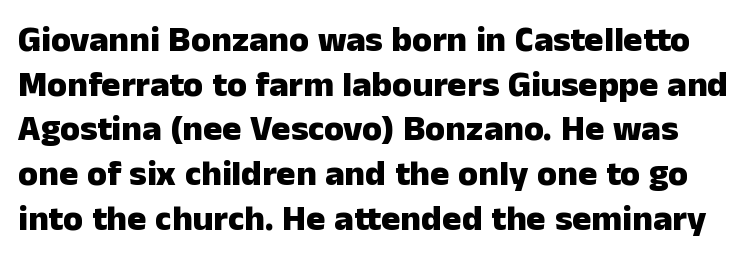
Q: Is the text bold? A: Yes.
Q: Is the text italic (slanted)? A: No, it is upright.
Q: Is the typeface a serif or a sans-serif typeface? A: Sans-serif.
Q: Is the text underlined? A: No.
Q: Is the spacing between letters normal or unusually wide? A: Normal.
Q: Width (condensed, normal, or wide)? A: Normal.
Q: Stroke contrast? A: Low.
Q: x-height? A: Medium.
Q: Monospaced? A: No.
